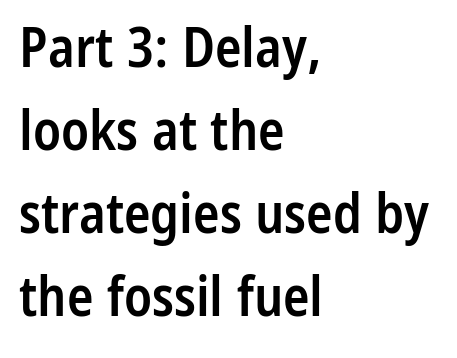
Q: Is the text bold? A: Semi-bold.
Q: Is the text italic (slanted)? A: No, it is upright.
Q: Is the typeface a serif or a sans-serif typeface? A: Sans-serif.
Q: Is the text underlined? A: No.
Q: How is the paragraph aligned? A: Left-aligned.
Q: Is the spacing between letters normal or unusually wide? A: Normal.
Q: Is the spacing between lines tight, normal or loose? A: Normal.
Q: Width (condensed, normal, or wide)? A: Condensed.
Q: Stroke contrast? A: Low.
Q: x-height? A: Medium.
Q: Monospaced? A: No.
